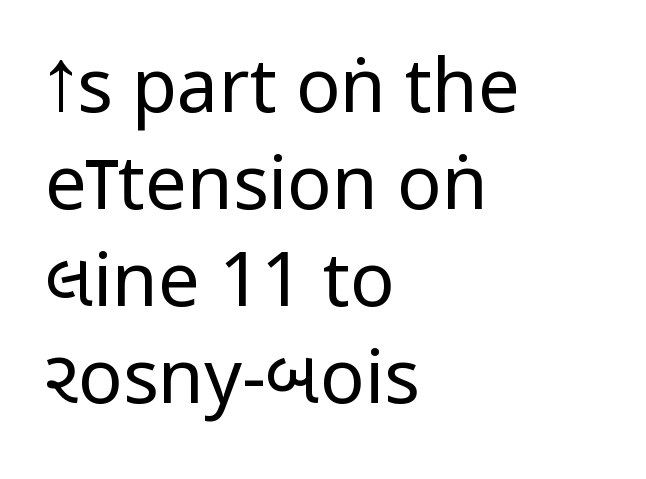
Q: Is the text bold? A: No.
Q: Is the text italic (slanted)? A: No, it is upright.
Q: Is the typeface a serif or a sans-serif typeface? A: Sans-serif.
Q: Is the text underlined? A: No.
Q: How is the paragraph aligned? A: Left-aligned.
Q: Is the spacing between letters normal or unusually wide? A: Normal.
Q: Is the spacing between lines tight, normal or loose? A: Normal.
Q: Width (condensed, normal, or wide)? A: Condensed.
Q: Stroke contrast? A: Low.
Q: x-height? A: Large.
Q: Monospaced? A: No.
